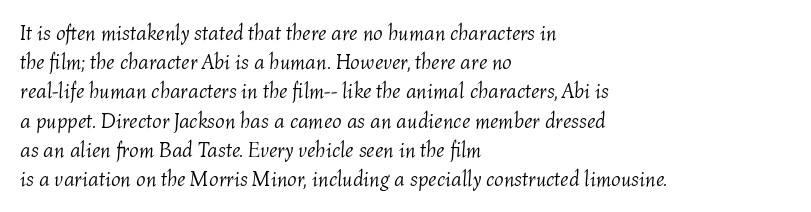
Reading down the column, the eye jumps a familiar distance to each next line. Line beginnings align vertically; line endings do not. No heavy texture on the line: the type isn't bold. Descender tails drop into unmarked territory. The glyphs look as if they've been sheared to an angle. Observe the ordinary spacing: letters are neighbours, not strangers.
